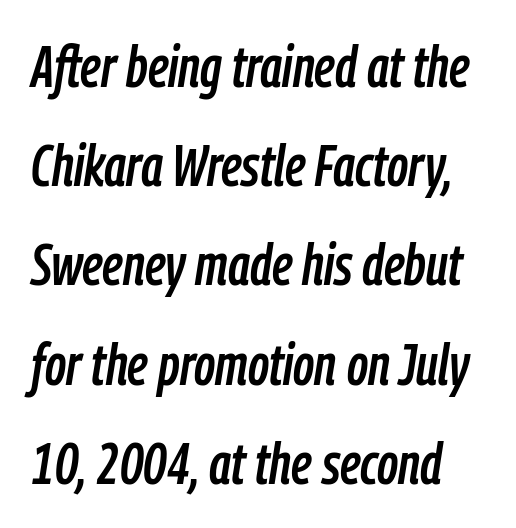
Nothing unusual about the tracking: characters are spaced as the font intends. Looks like regular typesetting: each glyph gets only the width it needs. You can tell it's italic because the verticals aren't actually vertical. Anything drawn beneath the words? Only blank space.
